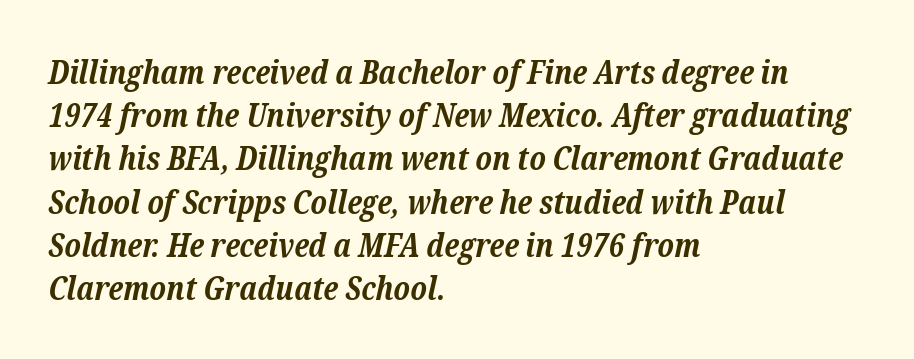
{"serif": "yes", "italic": "yes", "lean": "right", "slant_degrees": 12, "bold": "yes", "weight": "bold", "width": "normal", "stroke_contrast": "low", "x_height": "medium", "monospaced": "no", "underline": "no", "align": "left", "line_spacing": "normal", "line_spacing_ratio": 1.31, "letter_spacing": "normal", "letter_spacing_em": 0.0, "glyph_px": 33}
